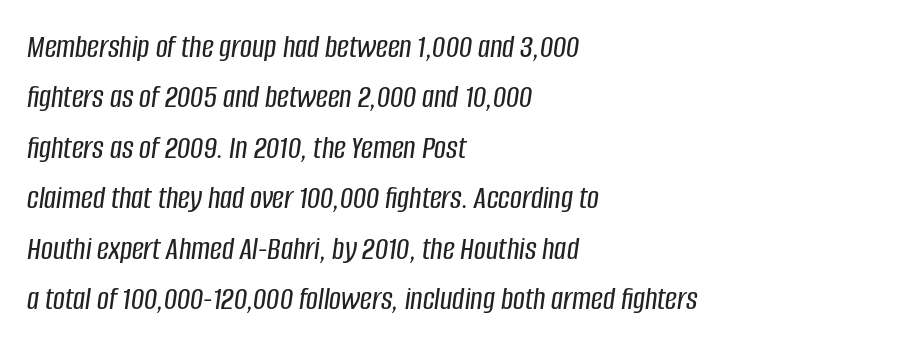
Check the space under the baseline: it is left empty. Note the varied advance widths — an 'i' is clearly narrower than an 'm'. Leading matches the norm, producing a regular column. Yep, that's italic — everything's leaning.
